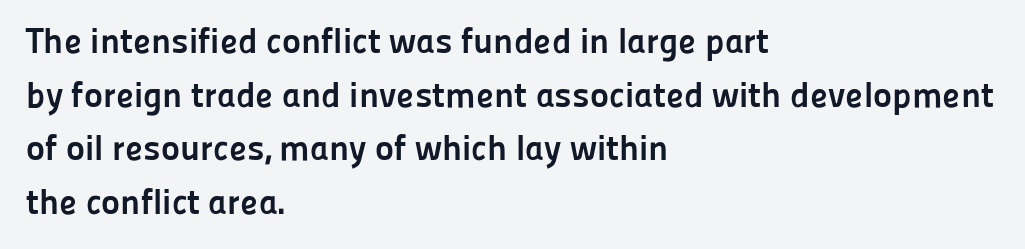
The passage shown is typed in a proportional face where columns would drift. These lines carry a lot of weight — the face is fully bold. Each letter's strokes conclude bluntly, with no projecting serifs. When letters stand straight like this, we call the style roman or upright.
